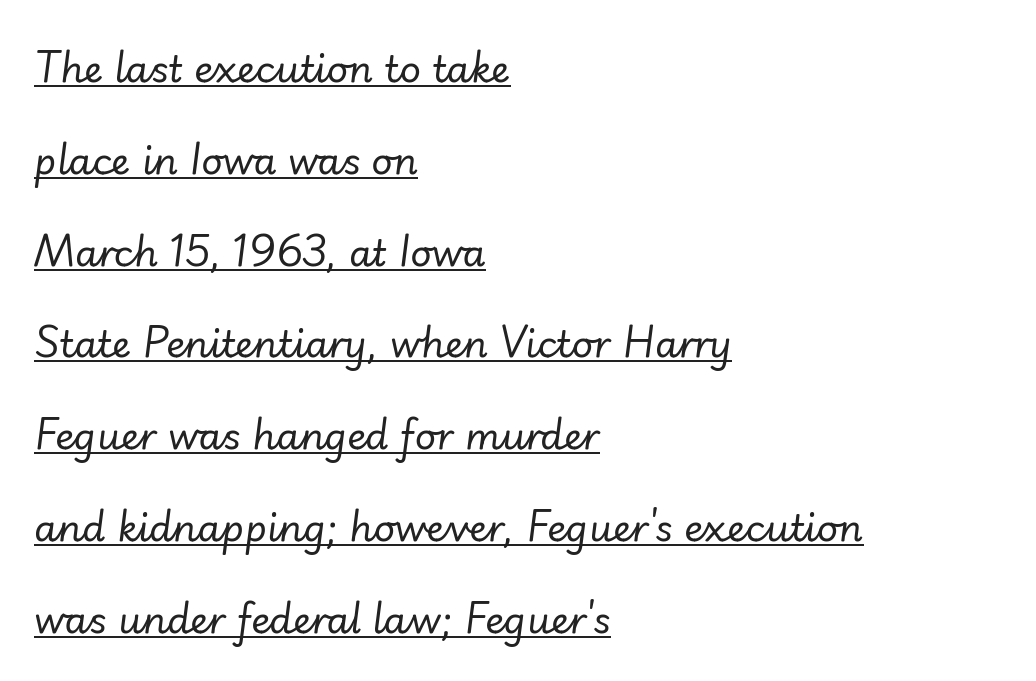
Q: Is the text bold? A: No.
Q: Is the text italic (slanted)? A: Yes, it leans right by about 7 degrees.
Q: Is the text underlined? A: Yes.
Q: How is the paragraph aligned? A: Left-aligned.
Q: Is the spacing between letters normal or unusually wide? A: Normal.
Q: Is the spacing between lines tight, normal or loose? A: Loose.
Q: Width (condensed, normal, or wide)? A: Normal.
Q: Stroke contrast? A: Low.
Q: x-height? A: Small.
Q: Monospaced? A: No.
